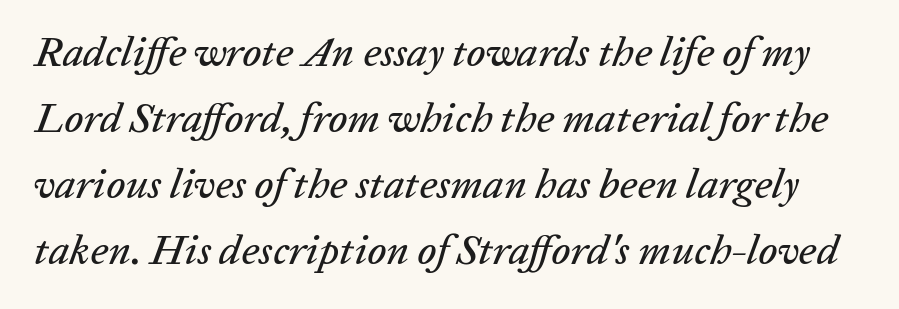
{"italic": "yes", "lean": "right", "slant_degrees": 20, "width": "normal", "stroke_contrast": "low", "x_height": "medium", "monospaced": "no", "underline": "no", "line_spacing": "normal", "line_spacing_ratio": 1.57, "letter_spacing": "normal", "letter_spacing_em": 0.0, "glyph_px": 42}
